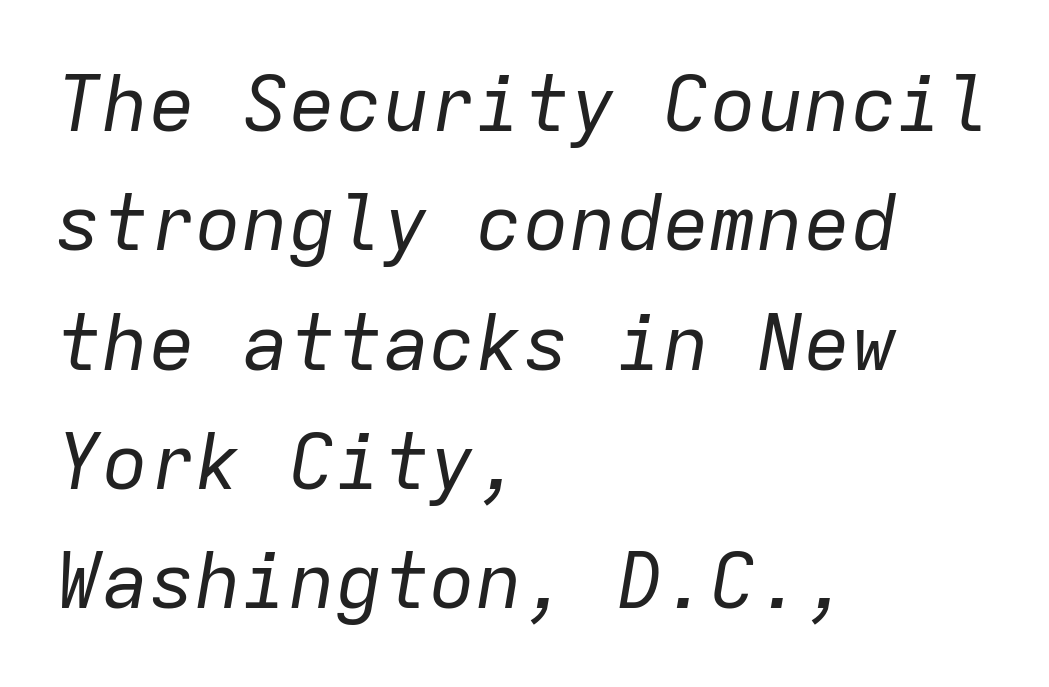
{"italic": "yes", "lean": "right", "slant_degrees": 9, "bold": "no", "weight": "regular", "width": "normal", "stroke_contrast": "low", "x_height": "medium", "monospaced": "yes", "underline": "no", "align": "left", "line_spacing": "normal", "line_spacing_ratio": 1.53, "letter_spacing": "normal", "letter_spacing_em": 0.0, "glyph_px": 78}
